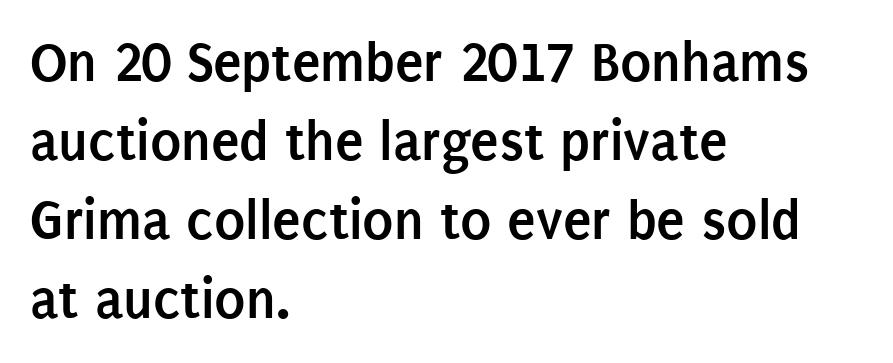
The image shows 58 px semibold, condensed sans-serif type, upright; set left-aligned, normal line spacing (1.36x), normal letter spacing, not underlined; low stroke contrast and a large x-height.
